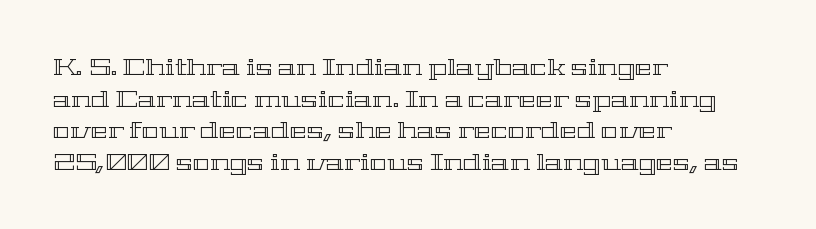
The image shows 23 px text type, upright; set left-aligned, normal line spacing (1.37x), normal letter spacing, not underlined.
